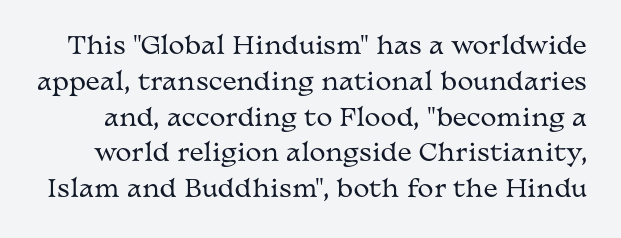
Q: Is the text bold? A: No.
Q: Is the text italic (slanted)? A: No, it is upright.
Q: Is the text underlined? A: No.
Q: Is the spacing between letters normal or unusually wide? A: Normal.
Q: Is the spacing between lines tight, normal or loose? A: Normal.
